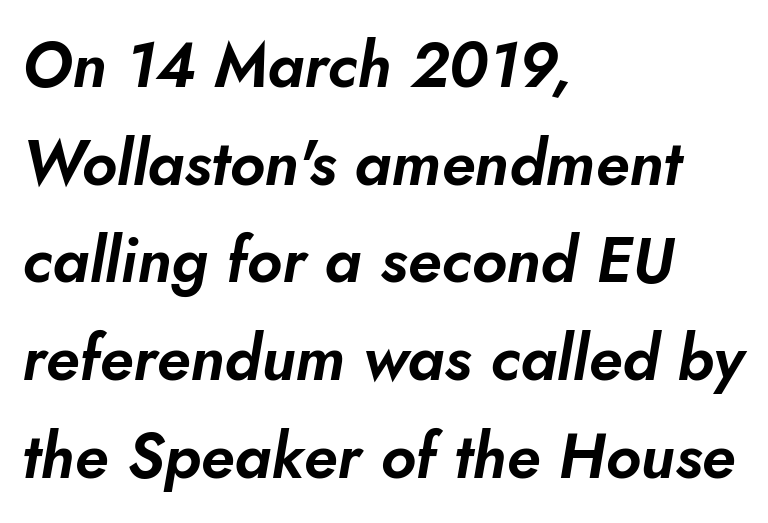
The image shows 63 px text type, italic (leaning right); set left-aligned, normal line spacing (1.55x), normal letter spacing, not underlined; low stroke contrast and a small x-height.
